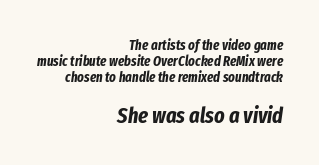
The image shows 22 px bold type, italic (leaning right); set right-aligned, tight line spacing (1.15x), normal letter spacing, not underlined; the second (bottom) block is 1.57x larger.
